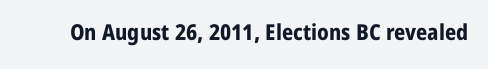
Q: Is the text bold? A: Yes.
Q: Is the text italic (slanted)? A: No, it is upright.
Q: Is the text underlined? A: No.
Q: Is the spacing between letters normal or unusually wide? A: Normal.
